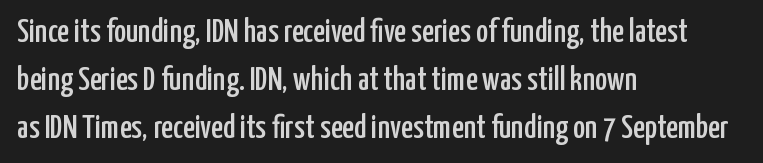
Q: Is the text italic (slanted)? A: No, it is upright.
Q: Is the typeface a serif or a sans-serif typeface? A: Sans-serif.
Q: Is the text underlined? A: No.
Q: How is the paragraph aligned? A: Left-aligned.
Q: Is the spacing between letters normal or unusually wide? A: Normal.
Q: Is the spacing between lines tight, normal or loose? A: Normal.
Q: Width (condensed, normal, or wide)? A: Condensed.
Q: Stroke contrast? A: Low.
Q: x-height? A: Medium.
Q: Monospaced? A: No.
